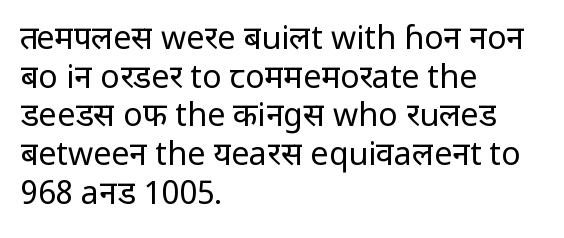
These lines are rendered in a variable-pitch font. The weight tops out at a normal text grade. Spacing between characters is what you'd get straight out of the box. The baseline area is clear.
